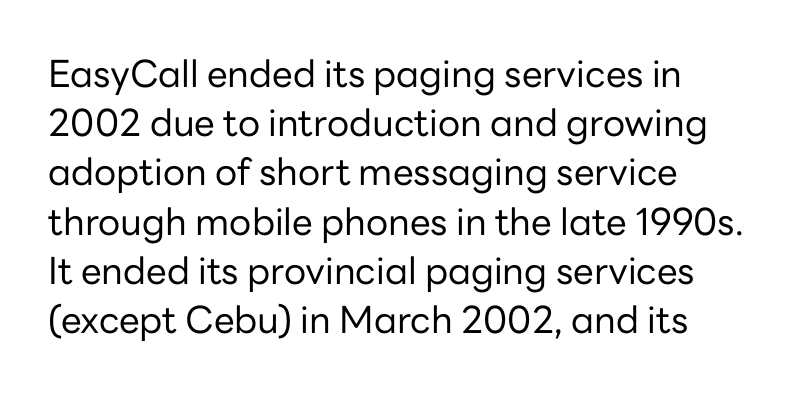
Q: Is the text bold? A: No.
Q: Is the text italic (slanted)? A: No, it is upright.
Q: Is the typeface a serif or a sans-serif typeface? A: Sans-serif.
Q: Is the text underlined? A: No.
Q: Is the spacing between letters normal or unusually wide? A: Normal.
Q: Is the spacing between lines tight, normal or loose? A: Normal.
Q: Width (condensed, normal, or wide)? A: Normal.
Q: Stroke contrast? A: Low.
Q: x-height? A: Medium.
Q: Monospaced? A: No.
